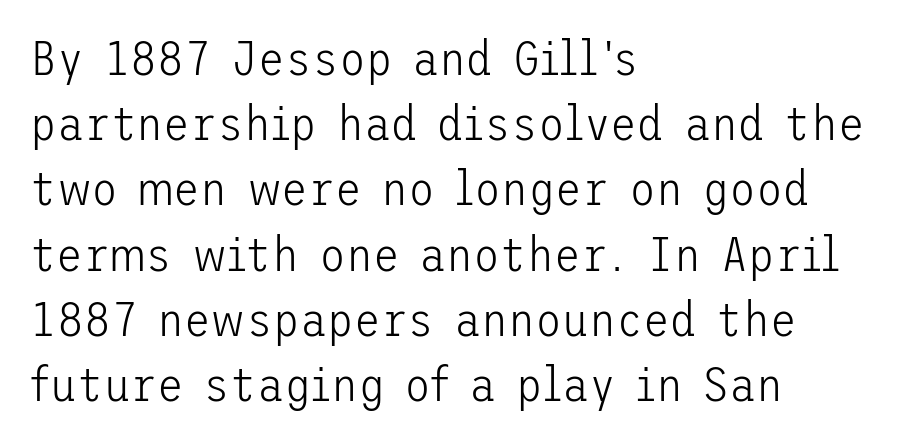
{"serif": "no", "italic": "no", "bold": "no", "weight": "light", "width": "normal", "stroke_contrast": "low", "x_height": "medium", "underline": "no", "align": "left", "line_spacing": "normal", "line_spacing_ratio": 1.33, "letter_spacing": "normal", "letter_spacing_em": 0.0, "glyph_px": 49}
